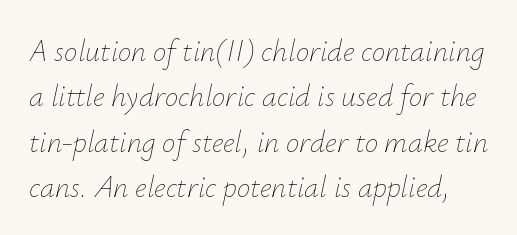
Stroke thickness stays within the range of a standard reading face or lighter. Vertically, the passage feels balanced, rows spaced as you'd expect. Varying glyph widths throughout — classic text-font behaviour. The gaps between neighbouring characters are ordinary and unremarkable.
